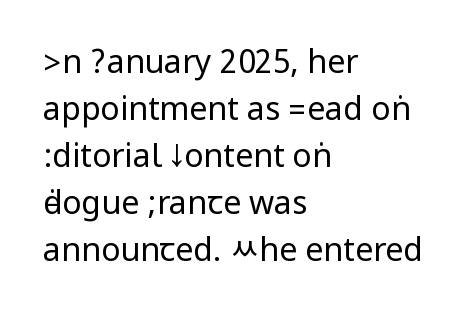
The image shows 32 px regular-weight, condensed sans-serif type, upright; set left-aligned, normal line spacing (1.47x), normal letter spacing, not underlined; low stroke contrast.
